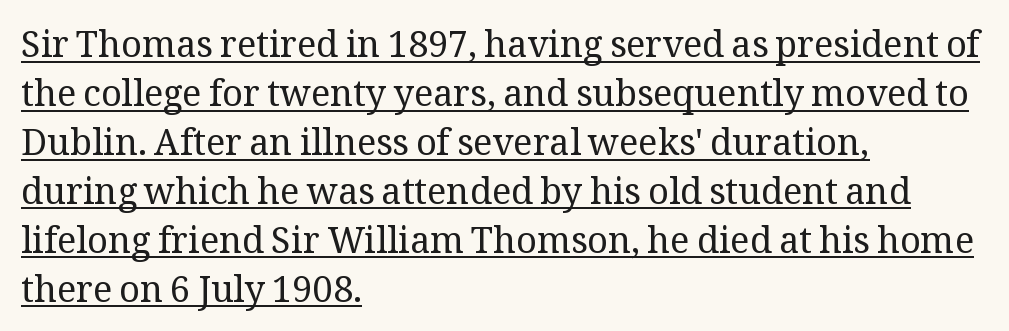
{"serif": "yes", "italic": "no", "bold": "no", "weight": "regular", "width": "normal", "stroke_contrast": "medium", "x_height": "medium", "monospaced": "no", "underline": "yes", "align": "left", "line_spacing": "normal", "line_spacing_ratio": 1.36, "letter_spacing": "normal", "letter_spacing_em": 0.0, "glyph_px": 36}
